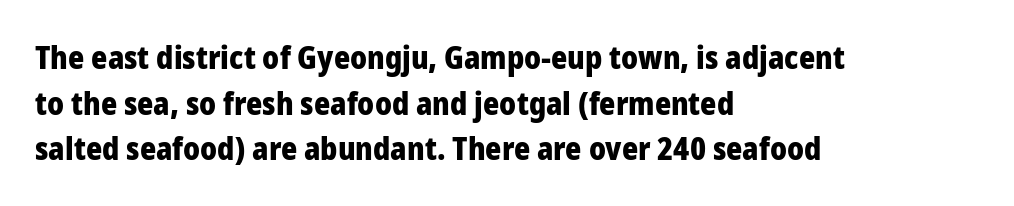
Q: Is the text bold? A: Yes.
Q: Is the text italic (slanted)? A: No, it is upright.
Q: Is the typeface a serif or a sans-serif typeface? A: Sans-serif.
Q: Is the text underlined? A: No.
Q: How is the paragraph aligned? A: Left-aligned.
Q: Is the spacing between letters normal or unusually wide? A: Normal.
Q: Is the spacing between lines tight, normal or loose? A: Normal.
Q: Width (condensed, normal, or wide)? A: Normal.
Q: Stroke contrast? A: Low.
Q: x-height? A: Medium.
Q: Monospaced? A: No.
